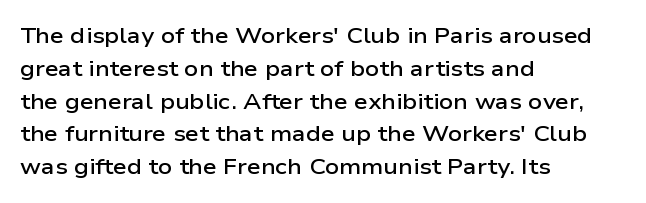
The image shows 22 px text type, upright; set left-aligned, normal line spacing (1.49x), normal letter spacing, not underlined.
